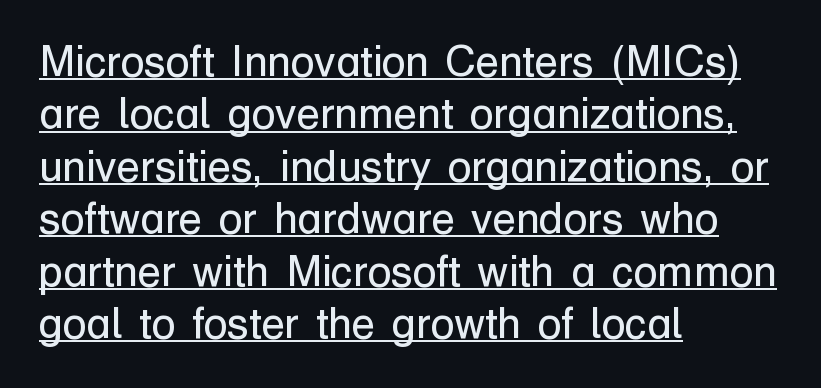
Q: Is the text bold? A: No.
Q: Is the text italic (slanted)? A: No, it is upright.
Q: Is the typeface a serif or a sans-serif typeface? A: Sans-serif.
Q: Is the text underlined? A: Yes.
Q: How is the paragraph aligned? A: Left-aligned.
Q: Is the spacing between letters normal or unusually wide? A: Normal.
Q: Width (condensed, normal, or wide)? A: Normal.
Q: Stroke contrast? A: Low.
Q: x-height? A: Medium.
Q: Monospaced? A: No.
